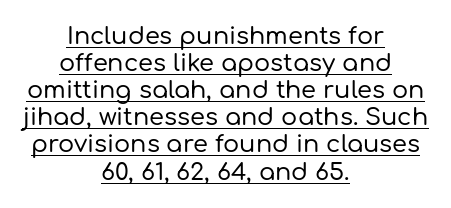
The image shows 24 px text type, upright; set centered, tight line spacing (1.13x), normal letter spacing, underlined.
